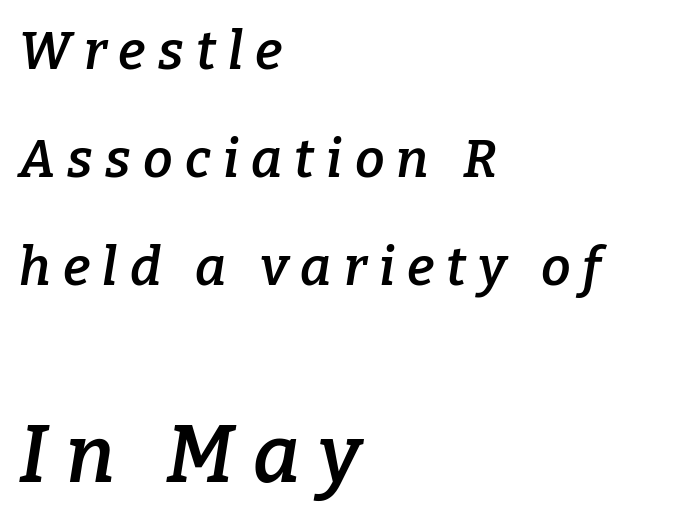
The image shows 80 px semibold serif type, italic (leaning right); set left-aligned, loose line spacing (2.04x), unusually wide letter spacing (+0.23 em), not underlined; the second (bottom) block is 1.51x larger; low stroke contrast and a medium x-height.
